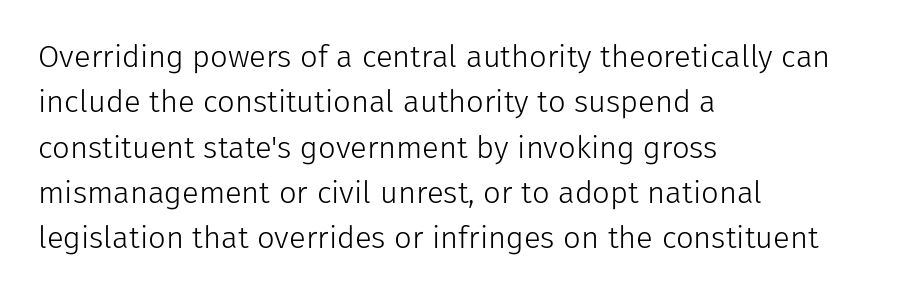
{"serif": "no", "italic": "no", "bold": "no", "weight": "light", "width": "normal", "stroke_contrast": "low", "x_height": "medium", "monospaced": "no", "underline": "no", "align": "left", "line_spacing": "normal", "line_spacing_ratio": 1.46, "letter_spacing": "normal", "letter_spacing_em": 0.0, "glyph_px": 31}
